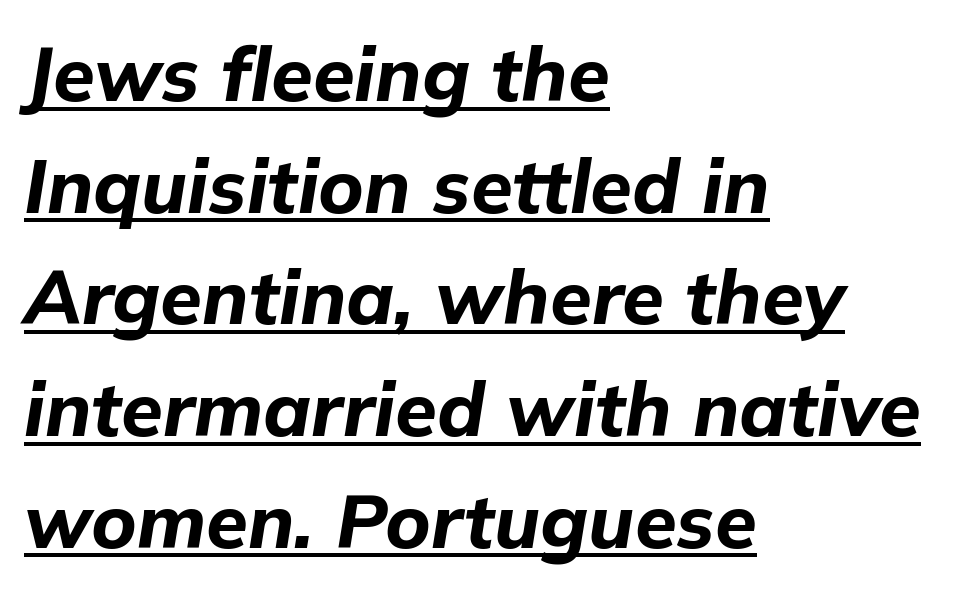
{"italic": "yes", "lean": "right", "slant_degrees": 9, "bold": "yes", "weight": "bold", "width": "normal", "stroke_contrast": "low", "x_height": "medium", "monospaced": "no", "underline": "yes", "align": "left", "line_spacing": "normal", "line_spacing_ratio": 1.47, "letter_spacing": "normal", "letter_spacing_em": 0.0, "glyph_px": 76}
